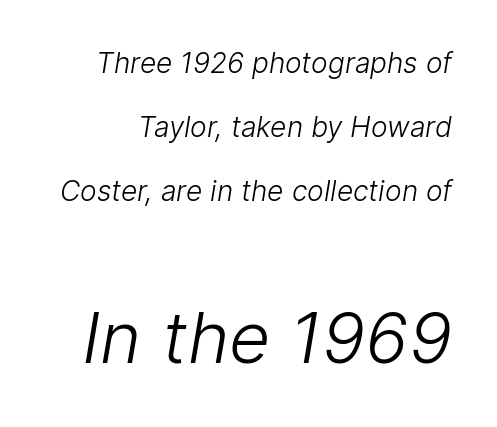
{"serif": "no", "bold": "no", "weight": "light", "width": "normal", "stroke_contrast": "low", "x_height": "medium", "monospaced": "no", "underline": "no", "line_spacing": "loose", "line_spacing_ratio": 2.29, "letter_spacing": "normal", "letter_spacing_em": 0.0, "larger_block": "second", "size_ratio": 2.54, "glyph_px": 71}
